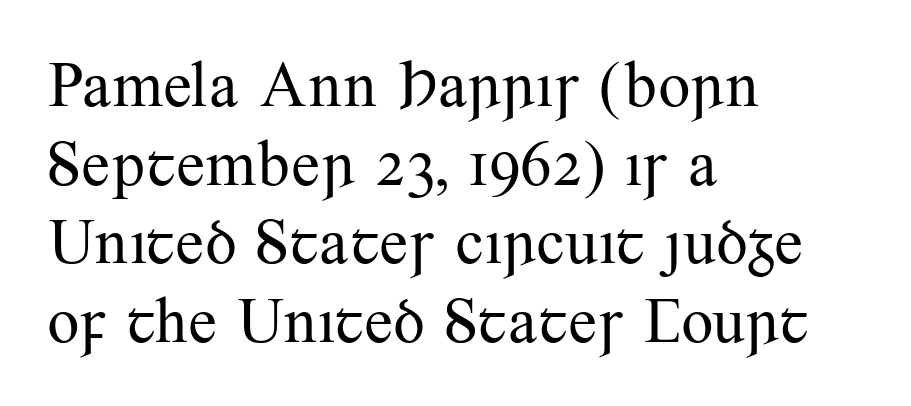
{"serif": "yes", "italic": "no", "bold": "no", "weight": "regular", "width": "normal", "stroke_contrast": "medium", "x_height": "small", "monospaced": "no", "underline": "no", "align": "left", "line_spacing_ratio": 1.23, "letter_spacing": "normal", "letter_spacing_em": 0.0, "glyph_px": 64}
